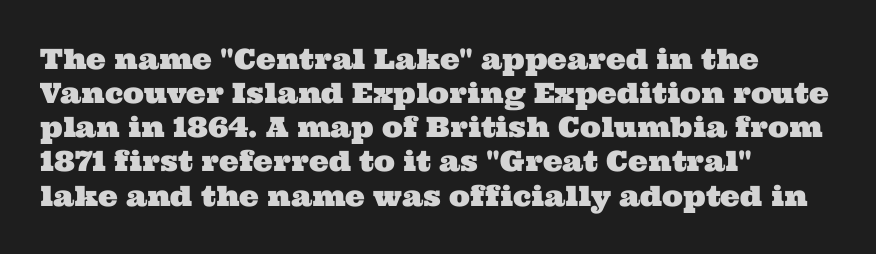
{"serif": "yes", "width": "wide", "stroke_contrast": "medium", "x_height": "medium", "monospaced": "no", "underline": "no", "align": "left", "line_spacing_ratio": 1.22, "letter_spacing": "normal", "letter_spacing_em": 0.0, "glyph_px": 28}
